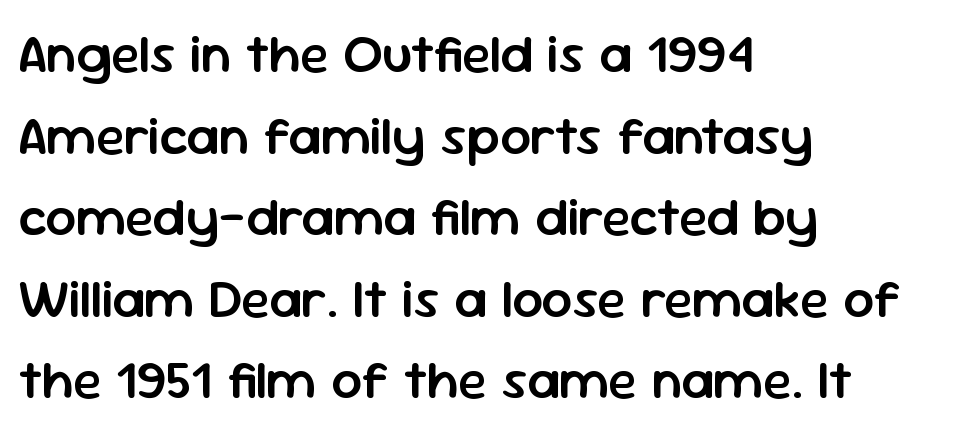
The image shows 54 px semibold sans-serif type, upright; set left-aligned, normal line spacing (1.51x), normal letter spacing, not underlined; low stroke contrast and a medium x-height.
